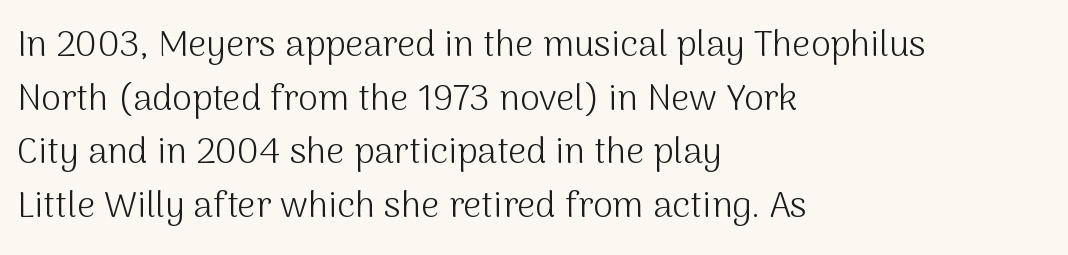
The image shows 36 px light sans-serif type, upright; set left-aligned, normal line spacing (1.49x), normal letter spacing, not underlined; medium stroke contrast and a medium x-height.
